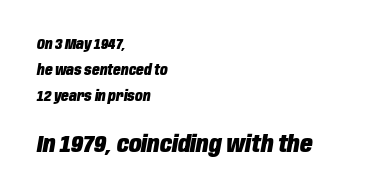
{"italic": "yes", "lean": "right", "slant_degrees": 10, "bold": "yes", "underline": "no", "align": "left", "line_spacing_ratio": 1.84, "letter_spacing": "normal", "letter_spacing_em": 0.0, "larger_block": "second", "size_ratio": 1.64, "glyph_px": 23}
